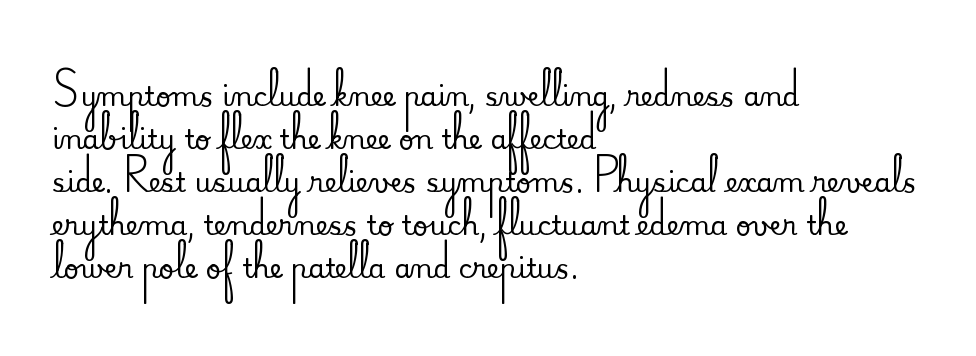
Q: Is the text italic (slanted)? A: No, it is upright.
Q: Is the text underlined? A: No.
Q: How is the paragraph aligned? A: Left-aligned.
Q: Is the spacing between letters normal or unusually wide? A: Normal.
Q: Is the spacing between lines tight, normal or loose? A: Normal.
